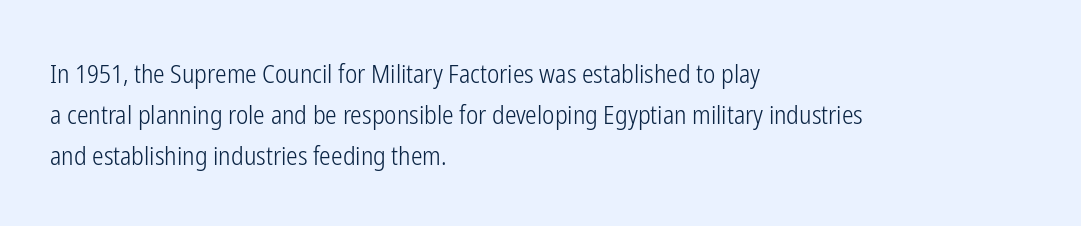
Q: Is the text bold? A: No.
Q: Is the text italic (slanted)? A: No, it is upright.
Q: Is the text underlined? A: No.
Q: How is the paragraph aligned? A: Left-aligned.
Q: Is the spacing between letters normal or unusually wide? A: Normal.
Q: Is the spacing between lines tight, normal or loose? A: Normal.
